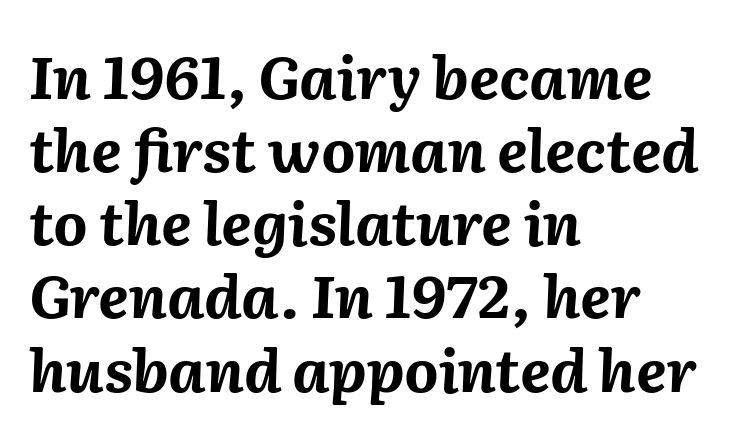
Q: Is the text bold? A: Yes.
Q: Is the text italic (slanted)? A: Yes, it leans right by about 2 degrees.
Q: Is the text underlined? A: No.
Q: How is the paragraph aligned? A: Left-aligned.
Q: Is the spacing between letters normal or unusually wide? A: Normal.
Q: Width (condensed, normal, or wide)? A: Normal.
Q: Stroke contrast? A: Medium.
Q: x-height? A: Medium.
Q: Monospaced? A: No.
